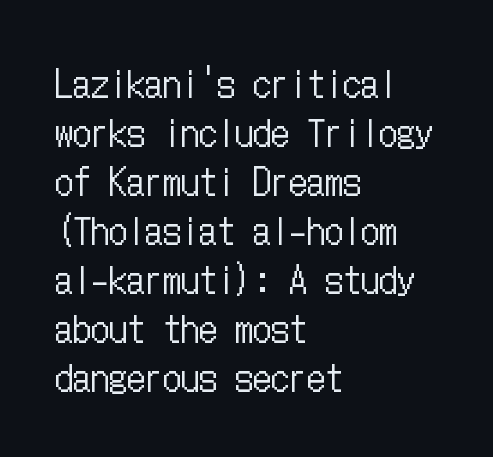
Q: Is the text bold? A: No.
Q: Is the text italic (slanted)? A: No, it is upright.
Q: Is the text underlined? A: No.
Q: How is the paragraph aligned? A: Left-aligned.
Q: Is the spacing between letters normal or unusually wide? A: Normal.
Q: Is the spacing between lines tight, normal or loose? A: Normal.
Q: Width (condensed, normal, or wide)? A: Condensed.
Q: Stroke contrast? A: Low.
Q: x-height? A: Medium.
